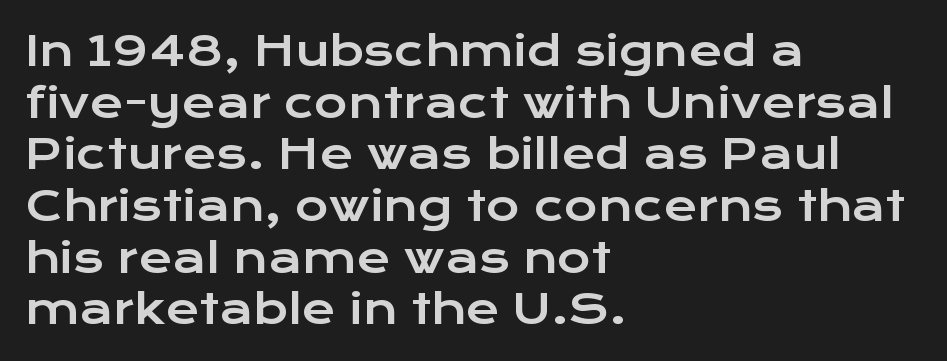
The typesetter chose a ragged-right arrangement here. Descenders are the only things crossing below the line. Observe the ordinary spacing: letters are neighbours, not strangers. This is the regular roman posture of the typeface.
